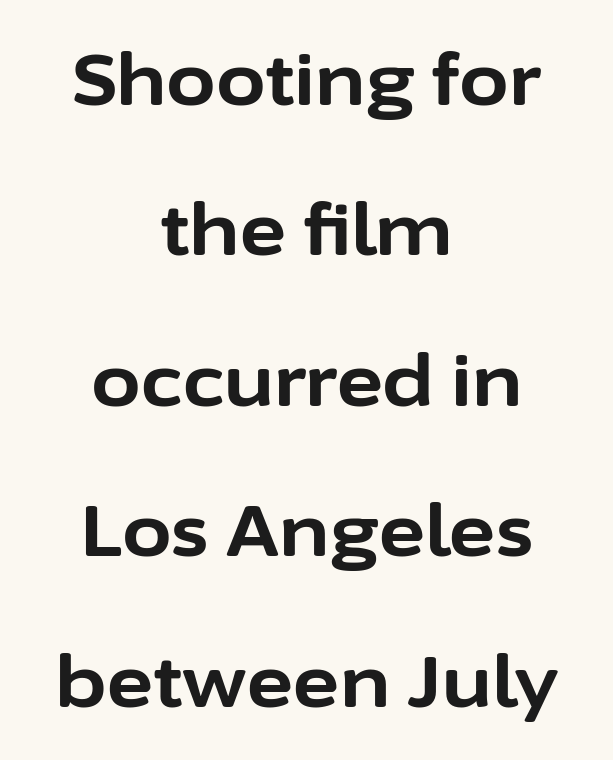
The specimen reads as upright at a glance. Nobody touched the tracking dial on this one. Bold? Absolutely — the strokes are thick and heavy. Bare-footed words on every line.
